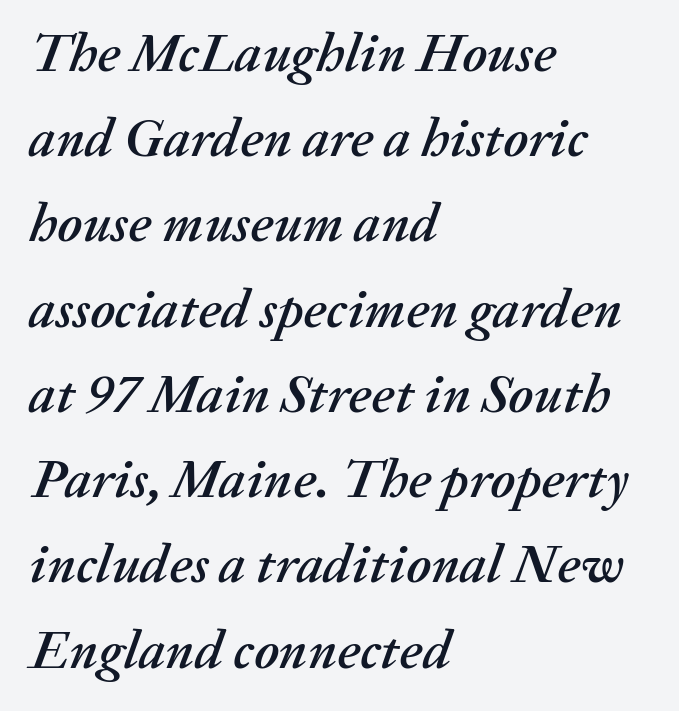
Does extra space separate the letters? No, they use regular spacing. It's the slanting kind of type. A typesetter would call this leading conventional body-copy spacing. Spacing verdict: proportional, widths tailored to each character.
